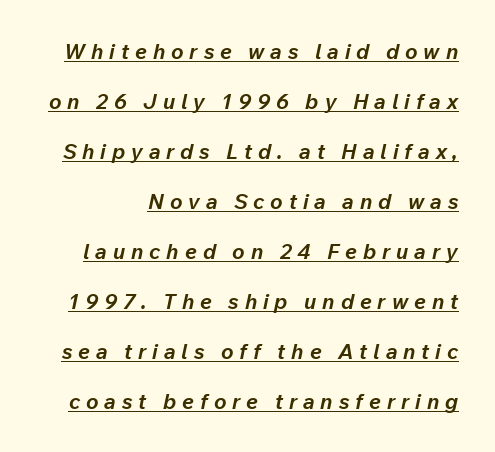
Q: Is the text bold? A: Yes.
Q: Is the text italic (slanted)? A: Yes, it leans right by about 12 degrees.
Q: Is the text underlined? A: Yes.
Q: Is the spacing between letters normal or unusually wide? A: Unusually wide.
Q: Is the spacing between lines tight, normal or loose? A: Loose.
